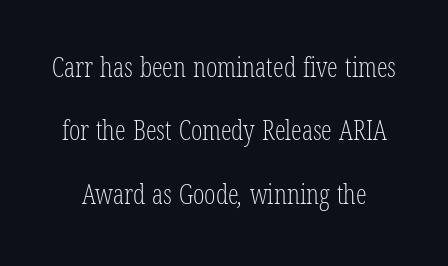
{"bold": "no", "underline": "no", "line_spacing": "loose", "line_spacing_ratio": 2.35, "letter_spacing": "normal", "letter_spacing_em": 0.0, "glyph_px": 27}
